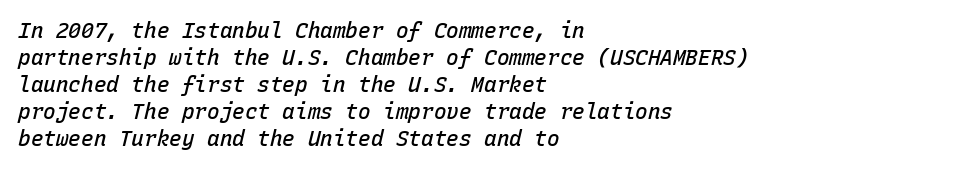
{"italic": "yes", "lean": "right", "slant_degrees": 15, "bold": "semi", "underline": "no", "align": "left", "line_spacing": "normal", "line_spacing_ratio": 1.29, "letter_spacing": "normal", "letter_spacing_em": 0.0, "glyph_px": 21}
